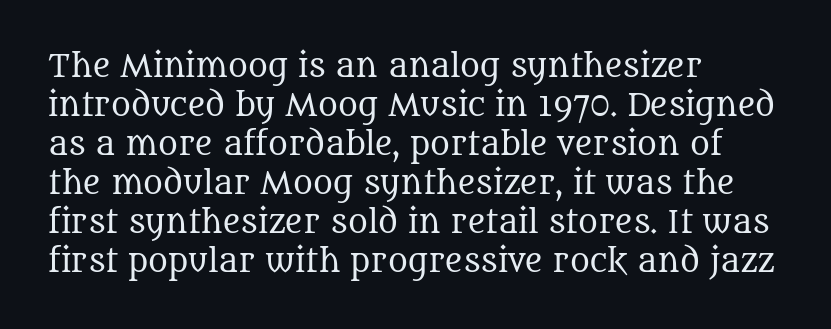
{"serif": "yes", "italic": "no", "bold": "no", "weight": "regular", "width": "normal", "stroke_contrast": "medium", "x_height": "large", "monospaced": "no", "underline": "no", "align": "left", "line_spacing": "normal", "line_spacing_ratio": 1.3, "letter_spacing": "normal", "letter_spacing_em": 0.0, "glyph_px": 30}
